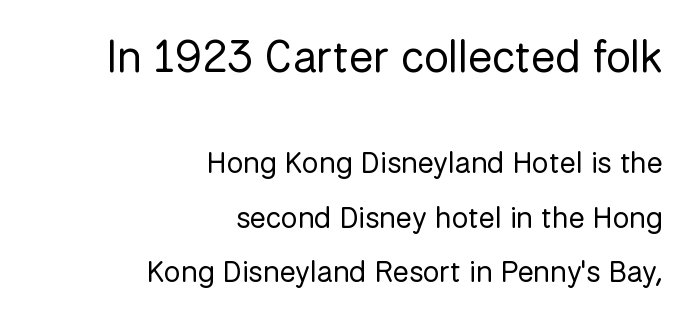
The image shows 45 px regular-weight sans-serif type, upright; set right-aligned, line spacing 1.81x, normal letter spacing, not underlined; the first (top) block is 1.5x larger; low stroke contrast and a medium x-height.
